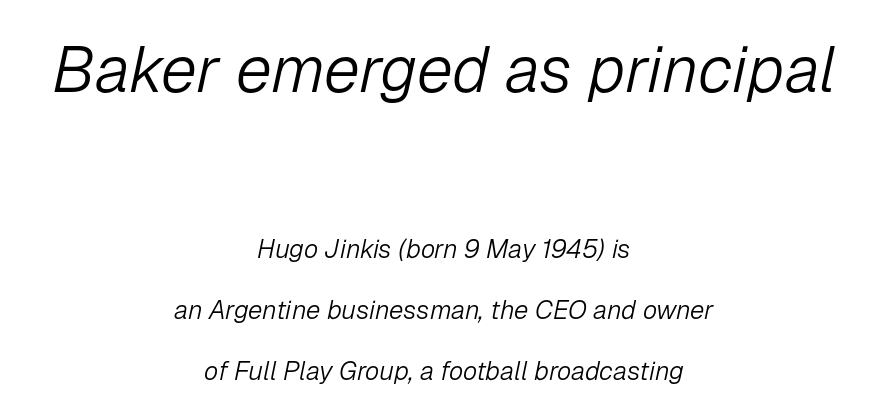
The area under the type is left untouched. The letters look calm and open, with moderate or lighter stems. Do the characters align in a grid? No, the font is proportional. Rows of type keep a wide berth in the vertical direction. The letters in the upper block stand taller than those in the block below. A typesetter would mark this as italic.
